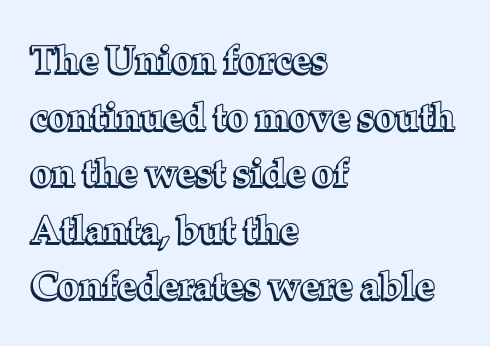
Q: Is the text italic (slanted)? A: No, it is upright.
Q: Is the text underlined? A: No.
Q: How is the paragraph aligned? A: Left-aligned.
Q: Is the spacing between letters normal or unusually wide? A: Normal.
Q: Is the spacing between lines tight, normal or loose? A: Normal.
Q: Width (condensed, normal, or wide)? A: Normal.
Q: x-height? A: Medium.
Q: Monospaced? A: No.
